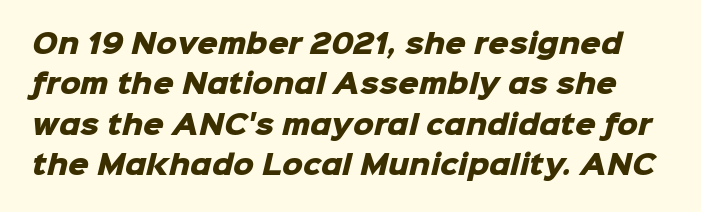
{"bold": "yes", "underline": "no", "line_spacing": "normal", "line_spacing_ratio": 1.55, "letter_spacing": "normal", "letter_spacing_em": 0.0, "glyph_px": 26}
